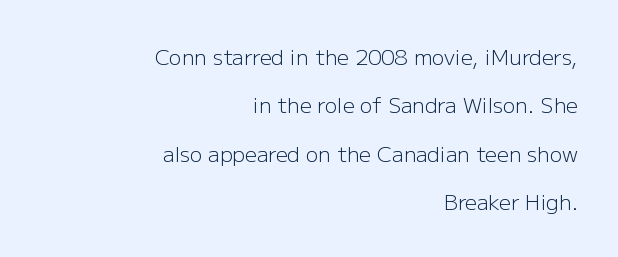
{"italic": "no", "bold": "no", "underline": "no", "align": "right", "line_spacing": "loose", "line_spacing_ratio": 2.3, "letter_spacing": "normal", "letter_spacing_em": 0.0, "glyph_px": 21}
